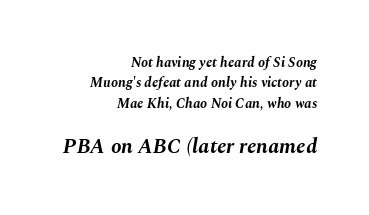
{"italic": "yes", "lean": "right", "slant_degrees": 10, "bold": "yes", "underline": "no", "align": "right", "line_spacing": "normal", "line_spacing_ratio": 1.45, "letter_spacing": "normal", "letter_spacing_em": 0.0, "larger_block": "second", "size_ratio": 1.5, "glyph_px": 21}
